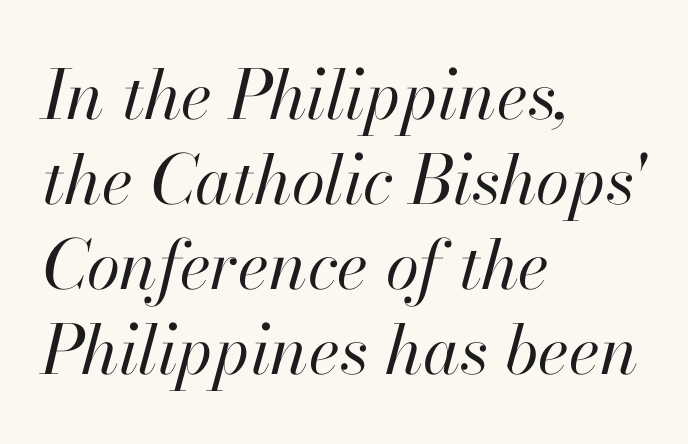
The image shows 68 px regular-weight type, italic (leaning right); set left-aligned, normal line spacing (1.25x), normal letter spacing, not underlined; high stroke contrast and a small x-height.
